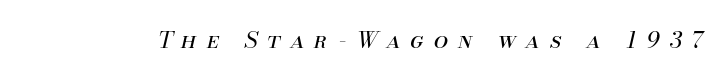
What stands out about the letter spacing? Its width — letters are far apart. The space directly below the letters is spotless. The typography opts for an oblique posture over an upright one. Is the type heavy? It reads as light-to-regular instead.
